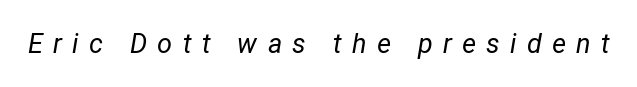
Q: Is the text bold? A: No.
Q: Is the text italic (slanted)? A: Yes, it leans right by about 12 degrees.
Q: Is the text underlined? A: No.
Q: Is the spacing between letters normal or unusually wide? A: Unusually wide.
